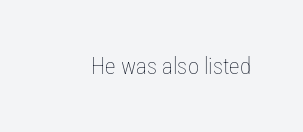
Q: Is the text bold? A: No.
Q: Is the text italic (slanted)? A: No, it is upright.
Q: Is the text underlined? A: No.
Q: Is the spacing between letters normal or unusually wide? A: Normal.
